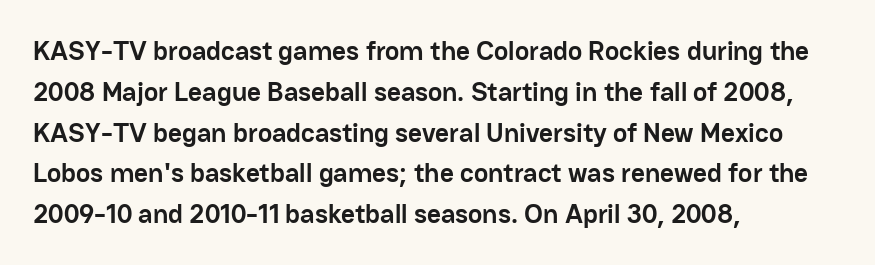
The image shows 27 px bold type, upright; set left-aligned, normal line spacing (1.51x), normal letter spacing, not underlined.
